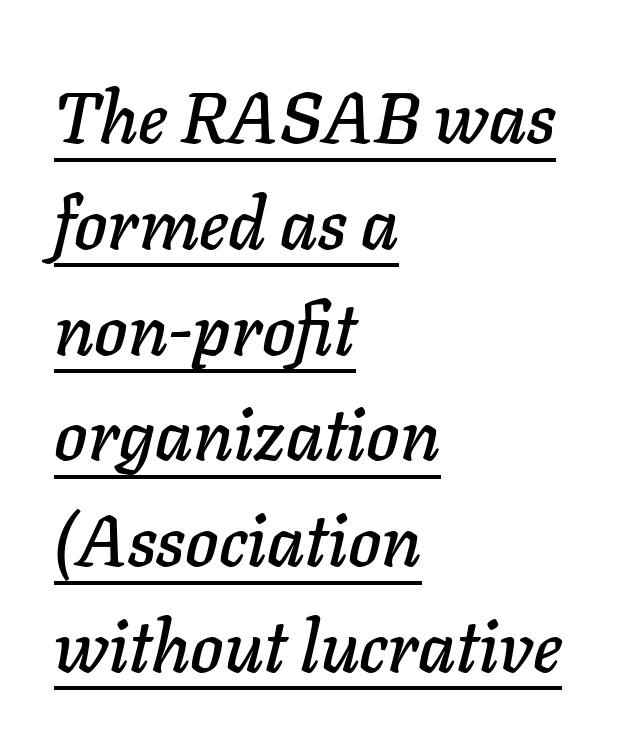
{"italic": "yes", "lean": "right", "slant_degrees": 11, "width": "normal", "stroke_contrast": "low", "x_height": "medium", "monospaced": "no", "underline": "yes", "align": "left", "line_spacing": "normal", "line_spacing_ratio": 1.49, "letter_spacing": "normal", "letter_spacing_em": 0.0, "glyph_px": 71}
